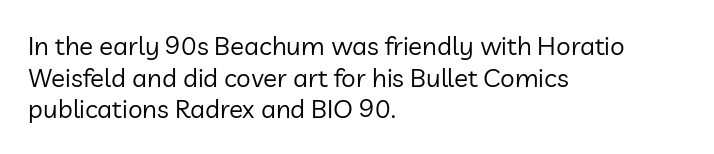
Nope, not italic — everything's standing straight. The font is comparable to plain body text, perhaps lighter. Inter-character spacing is left at the font's built-in metrics. The zone under the glyphs is completely vacant. These lines are set flush left with a ragged right edge.
